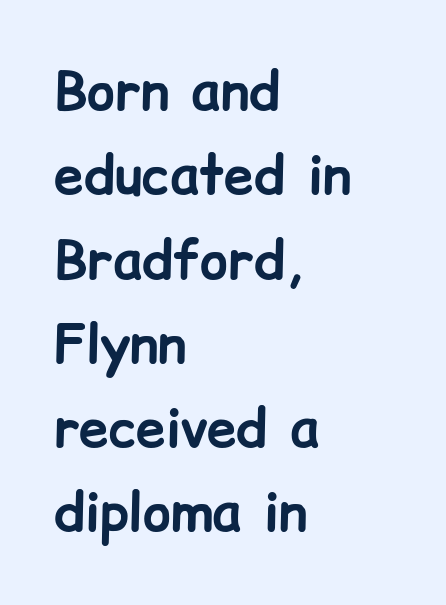
Compared with a centered layout, this one pins lines to the left instead. Rendered with straight, roman letterforms. The face used here is proportionally spaced, like ordinary book or web type. Does extra space separate the letters? No, they use regular spacing. Rule under the text: the space is simply empty.
